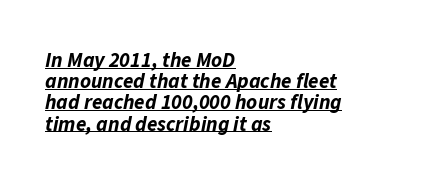
{"italic": "yes", "lean": "right", "slant_degrees": 11, "bold": "yes", "underline": "yes", "align": "left", "line_spacing": "tight", "line_spacing_ratio": 1.01, "letter_spacing": "normal", "letter_spacing_em": 0.0, "glyph_px": 21}
